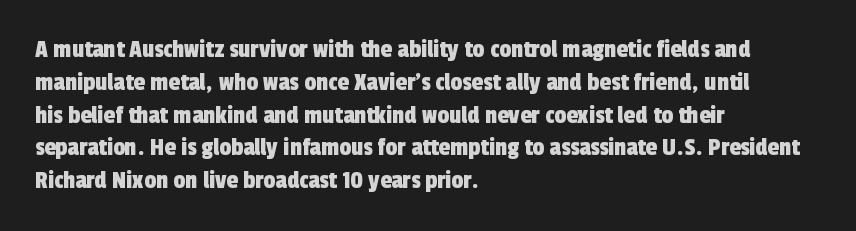
Rows of type keep a routine distance in the vertical direction. These lines stack with their left ends in a neat column. The horizontal fit of the characters is conventional and even. Underline: absent.
